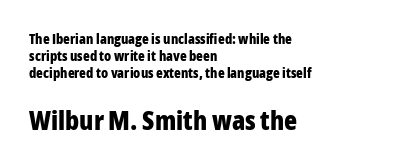
The image shows 27 px bold type, upright; set left-aligned, line spacing 1.2x, normal letter spacing, not underlined; the second (bottom) block is 1.93x larger.
